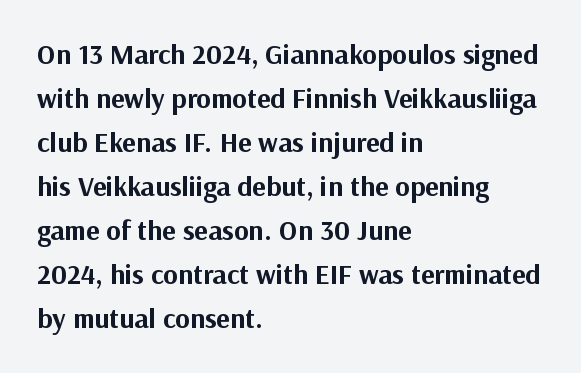
Q: Is the text bold? A: Yes.
Q: Is the text italic (slanted)? A: No, it is upright.
Q: Is the typeface a serif or a sans-serif typeface? A: Sans-serif.
Q: Is the text underlined? A: No.
Q: How is the paragraph aligned? A: Left-aligned.
Q: Is the spacing between letters normal or unusually wide? A: Normal.
Q: Is the spacing between lines tight, normal or loose? A: Normal.
Q: Width (condensed, normal, or wide)? A: Normal.
Q: Stroke contrast? A: Medium.
Q: x-height? A: Medium.
Q: Monospaced? A: No.
